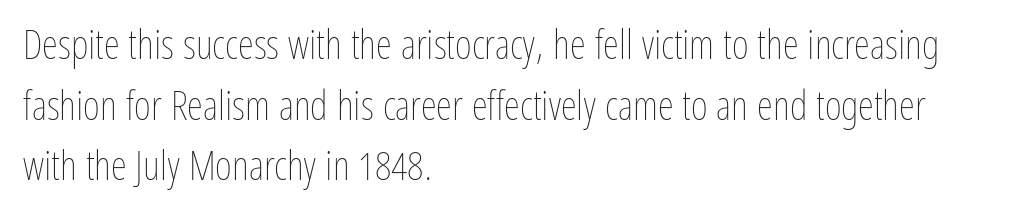
Q: Is the text bold? A: No.
Q: Is the text italic (slanted)? A: No, it is upright.
Q: Is the text underlined? A: No.
Q: How is the paragraph aligned? A: Left-aligned.
Q: Is the spacing between letters normal or unusually wide? A: Normal.
Q: Is the spacing between lines tight, normal or loose? A: Normal.
Q: Width (condensed, normal, or wide)? A: Condensed.
Q: Stroke contrast? A: Low.
Q: x-height? A: Medium.
Q: Monospaced? A: No.
